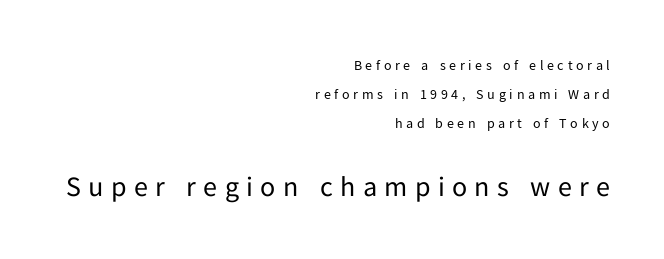
Q: Is the text bold? A: No.
Q: Is the text italic (slanted)? A: No, it is upright.
Q: Is the typeface a serif or a sans-serif typeface? A: Sans-serif.
Q: Is the text underlined? A: No.
Q: How is the paragraph aligned? A: Right-aligned.
Q: Is the spacing between letters normal or unusually wide? A: Unusually wide.
Q: Is the spacing between lines tight, normal or loose? A: Loose.
Q: Which block of text is set in a larger size, the first (top) or the second (bottom)? A: The second (bottom) one.
Q: Width (condensed, normal, or wide)? A: Normal.
Q: Stroke contrast? A: Low.
Q: x-height? A: Medium.
Q: Monospaced? A: No.
